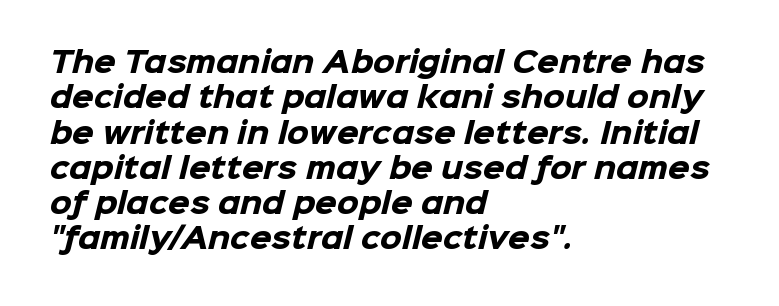
Observe the ordinary spacing: letters are neighbours, not strangers. The font family rendered here belongs to the sans-serif group. Rule under the text: the space is simply empty. On the weight axis this lands at bold, roughly 700.
